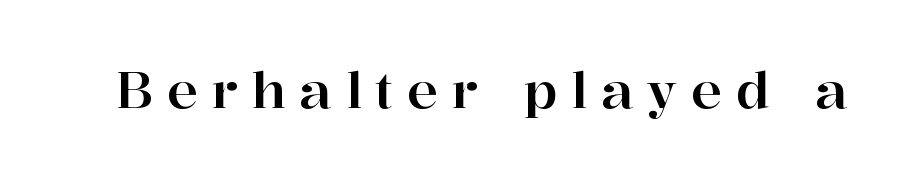
Caption: expanded tracking, letters set apart. The typography opts for an upright posture over an oblique one. The string is rendered with underlining switched off. Character widths vary here, with narrow letters taking less room than wide ones.
